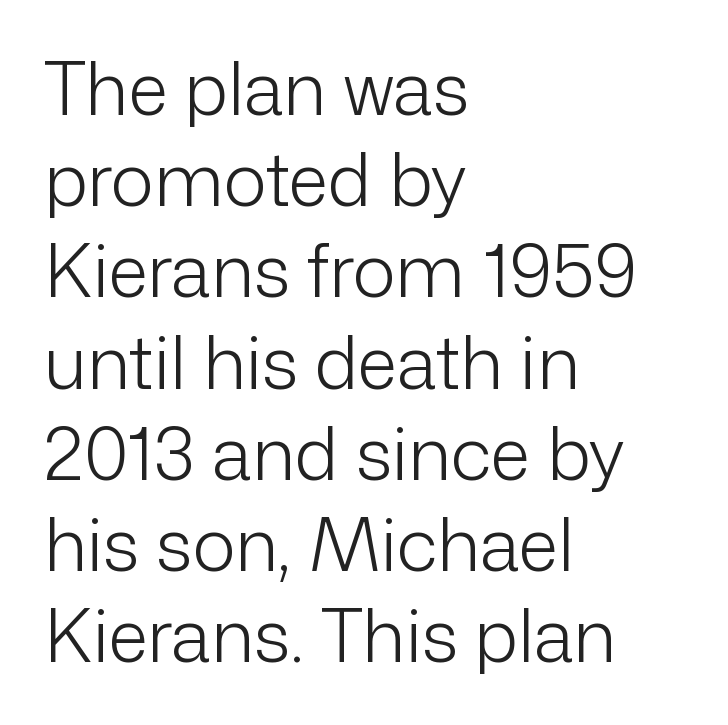
The image shows 73 px light sans-serif type, upright; set left-aligned, normal line spacing (1.25x), normal letter spacing, not underlined; low stroke contrast and a medium x-height.
